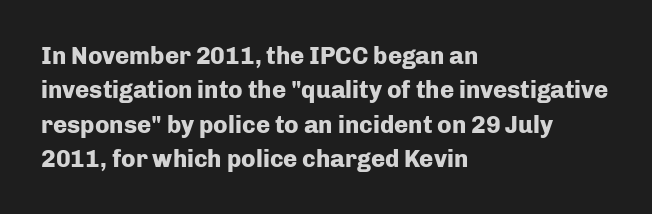
The image shows 24 px bold type, upright; set left-aligned, normal line spacing (1.43x), normal letter spacing, not underlined.
